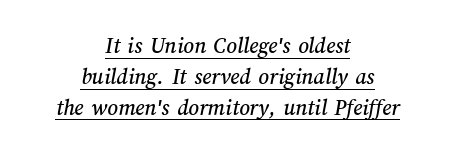
{"underline": "yes", "align": "center", "line_spacing": "normal", "line_spacing_ratio": 1.34, "letter_spacing": "normal", "letter_spacing_em": 0.0, "glyph_px": 23}
